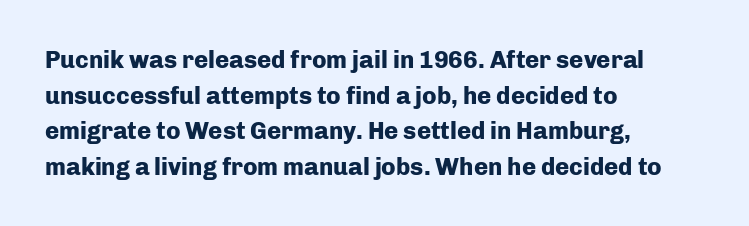
Q: Is the text bold? A: Yes.
Q: Is the text italic (slanted)? A: No, it is upright.
Q: Is the text underlined? A: No.
Q: How is the paragraph aligned? A: Left-aligned.
Q: Is the spacing between letters normal or unusually wide? A: Normal.
Q: Is the spacing between lines tight, normal or loose? A: Normal.
